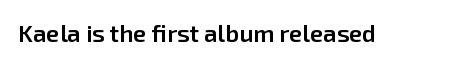
Q: Is the text bold? A: Semi-bold.
Q: Is the text italic (slanted)? A: No, it is upright.
Q: Is the text underlined? A: No.
Q: Is the spacing between letters normal or unusually wide? A: Normal.
